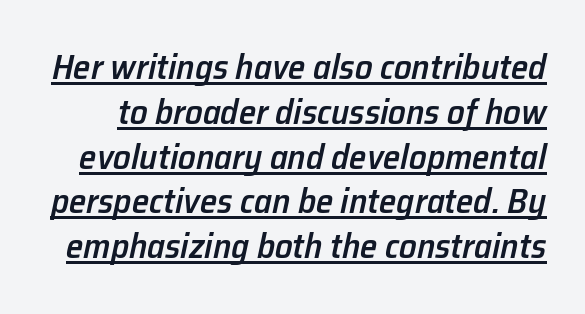
{"italic": "yes", "lean": "right", "slant_degrees": 12, "bold": "semi", "weight": "semibold", "width": "normal", "stroke_contrast": "low", "x_height": "medium", "monospaced": "no", "underline": "yes", "line_spacing": "normal", "line_spacing_ratio": 1.28, "letter_spacing": "normal", "letter_spacing_em": 0.0, "glyph_px": 35}
